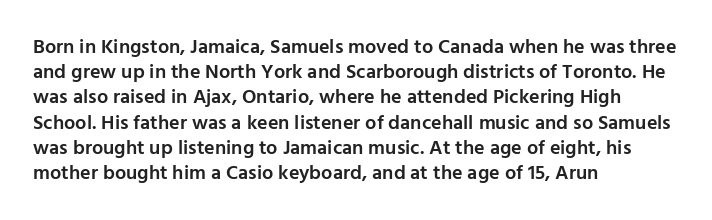
Q: Is the text bold? A: Semi-bold.
Q: Is the text italic (slanted)? A: No, it is upright.
Q: Is the text underlined? A: No.
Q: How is the paragraph aligned? A: Left-aligned.
Q: Is the spacing between letters normal or unusually wide? A: Normal.
Q: Is the spacing between lines tight, normal or loose? A: Normal.
